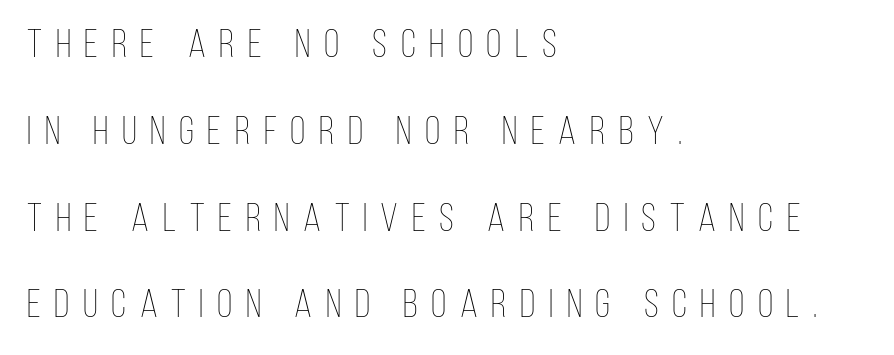
{"italic": "no", "bold": "no", "weight": "thin", "width": "condensed", "stroke_contrast": "low", "x_height": "large", "monospaced": "no", "underline": "no", "align": "left", "line_spacing": "loose", "line_spacing_ratio": 2.17, "letter_spacing": "wide", "letter_spacing_em": 0.34, "glyph_px": 40}
